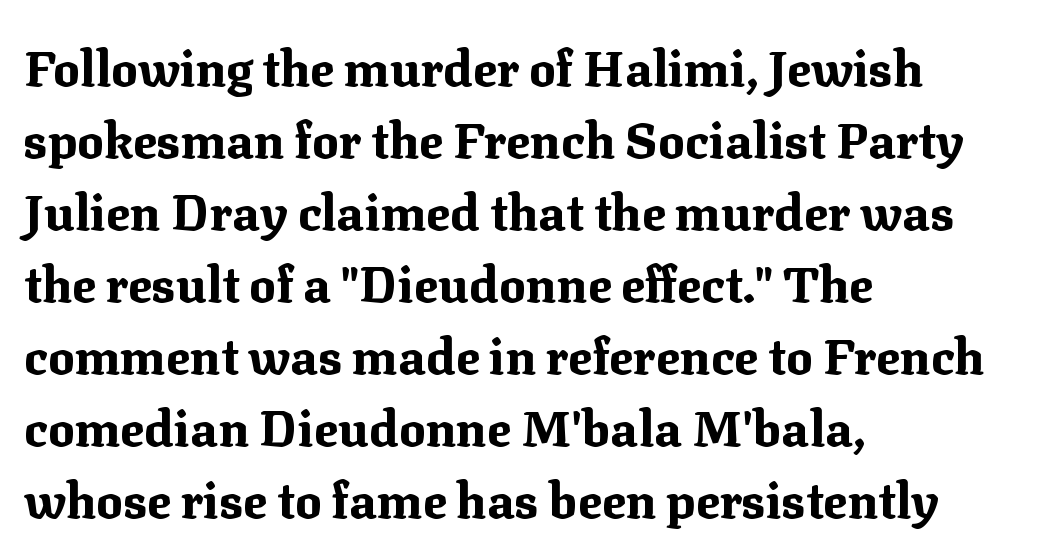
Q: Is the text bold? A: Yes.
Q: Is the text italic (slanted)? A: No, it is upright.
Q: Is the typeface a serif or a sans-serif typeface? A: Serif.
Q: Is the text underlined? A: No.
Q: How is the paragraph aligned? A: Left-aligned.
Q: Is the spacing between letters normal or unusually wide? A: Normal.
Q: Is the spacing between lines tight, normal or loose? A: Normal.
Q: Width (condensed, normal, or wide)? A: Normal.
Q: Stroke contrast? A: Medium.
Q: x-height? A: Medium.
Q: Monospaced? A: No.
